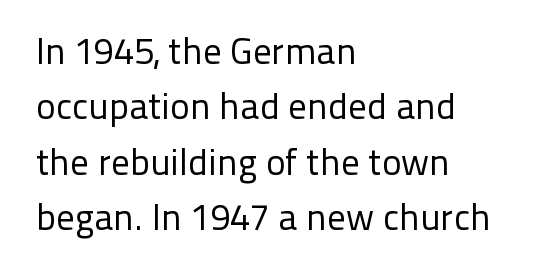
{"serif": "no", "italic": "no", "bold": "no", "weight": "regular", "width": "normal", "stroke_contrast": "low", "x_height": "medium", "monospaced": "no", "underline": "no", "align": "left", "line_spacing": "normal", "line_spacing_ratio": 1.5, "letter_spacing": "normal", "letter_spacing_em": 0.0, "glyph_px": 37}
